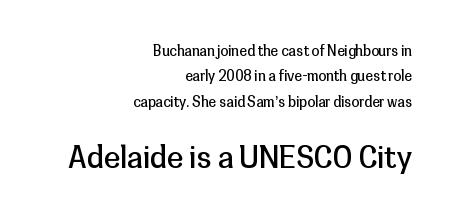
One-word summary of the alignment: right. The typesetting does not lean heavy: it is not bold. Each letter keeps its own natural width here, so spacing adapts to shape. If you drew a line through each stem, it would be perfectly vertical. Here the second block reads like a headline and the first like body copy.
